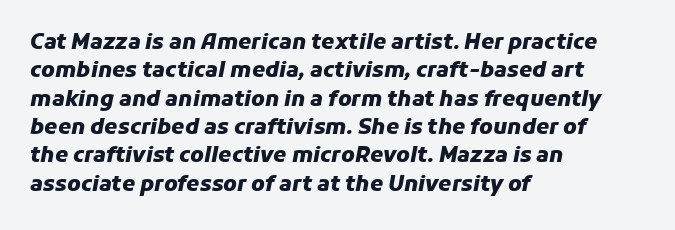
{"italic": "yes", "lean": "right", "slant_degrees": 11, "bold": "yes", "underline": "no", "align": "left", "line_spacing": "normal", "line_spacing_ratio": 1.35, "letter_spacing": "normal", "letter_spacing_em": 0.0, "glyph_px": 21}
